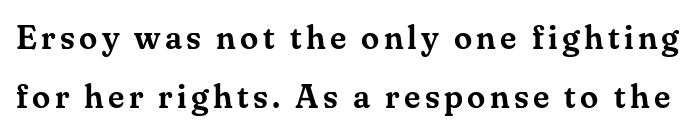
Q: Is the text italic (slanted)? A: No, it is upright.
Q: Is the typeface a serif or a sans-serif typeface? A: Serif.
Q: Is the text underlined? A: No.
Q: Width (condensed, normal, or wide)? A: Normal.
Q: Stroke contrast? A: Medium.
Q: x-height? A: Small.
Q: Monospaced? A: No.
